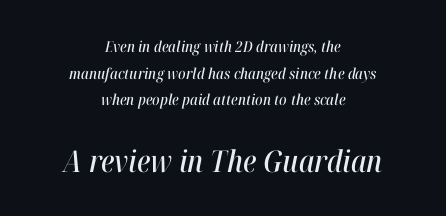
{"italic": "yes", "lean": "right", "slant_degrees": 12, "width": "condensed", "stroke_contrast": "high", "x_height": "medium", "monospaced": "no", "underline": "no", "align": "center", "line_spacing_ratio": 1.77, "letter_spacing": "normal", "letter_spacing_em": 0.0, "larger_block": "second", "size_ratio": 2.0, "glyph_px": 30}
